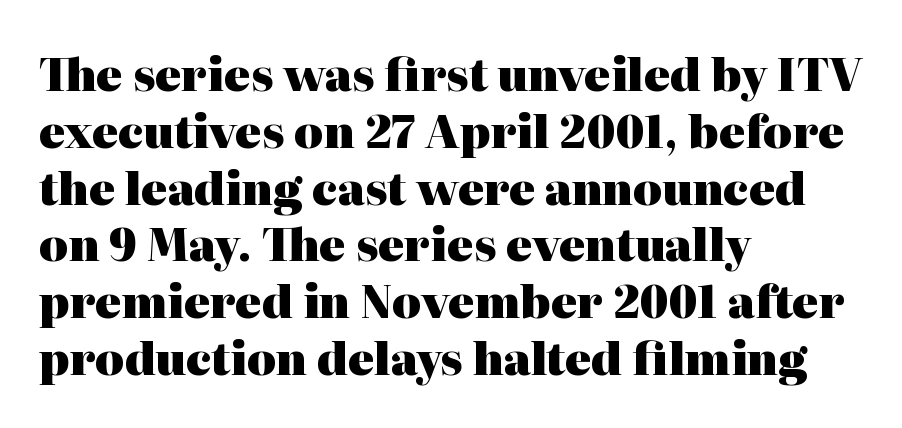
Q: Is the text bold? A: Yes.
Q: Is the text italic (slanted)? A: No, it is upright.
Q: Is the typeface a serif or a sans-serif typeface? A: Serif.
Q: Is the text underlined? A: No.
Q: How is the paragraph aligned? A: Left-aligned.
Q: Is the spacing between letters normal or unusually wide? A: Normal.
Q: Is the spacing between lines tight, normal or loose? A: Normal.
Q: Width (condensed, normal, or wide)? A: Normal.
Q: Stroke contrast? A: High.
Q: x-height? A: Medium.
Q: Monospaced? A: No.
